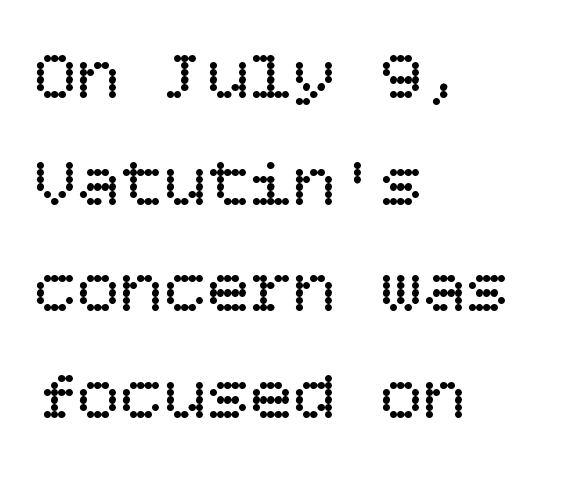
{"italic": "no", "bold": "no", "weight": "regular", "width": "normal", "stroke_contrast": "low", "x_height": "large", "underline": "no", "align": "left", "line_spacing": "normal", "line_spacing_ratio": 1.48, "letter_spacing": "normal", "letter_spacing_em": 0.0, "glyph_px": 72}
